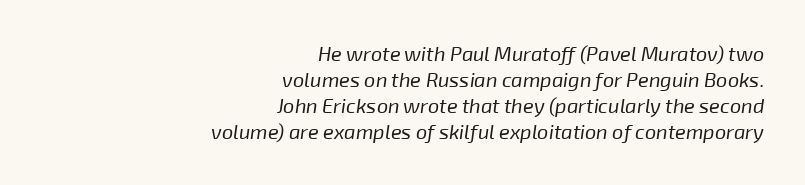
Every character sits at an angle, as italics do. No word sits above an underline. Here the glyphs are tracked normally, forming tight word shapes. No chunkiness to these letters — they're not bold. These lines sit exactly where default settings would place them. Horizontal alignment here is rightward, an uncommon choice for prose.
